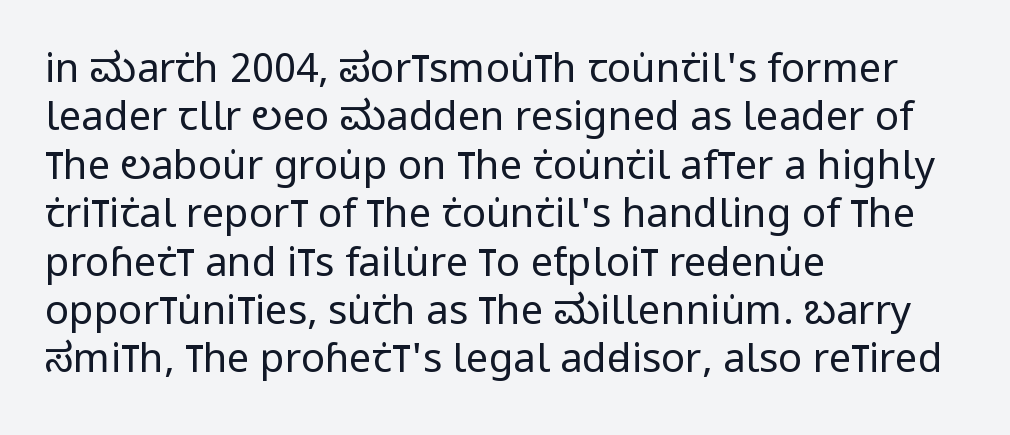
Each letter's strokes conclude bluntly, with no projecting serifs. The passage shown is not bold in any degree. These lines are rendered in a variable-pitch font. Reading down the block, your eye returns to a fixed left position each line.
